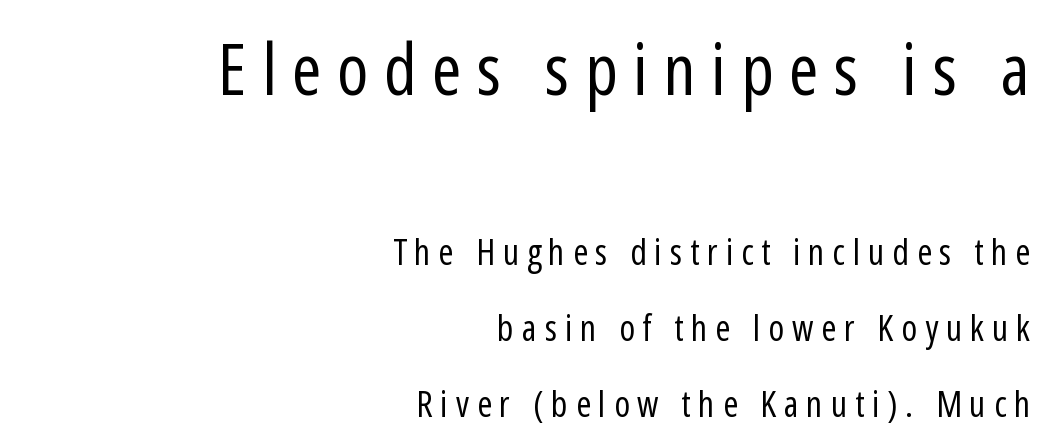
Q: Is the text bold? A: No.
Q: Is the text italic (slanted)? A: No, it is upright.
Q: Is the typeface a serif or a sans-serif typeface? A: Sans-serif.
Q: Is the text underlined? A: No.
Q: How is the paragraph aligned? A: Right-aligned.
Q: Is the spacing between letters normal or unusually wide? A: Unusually wide.
Q: Is the spacing between lines tight, normal or loose? A: Loose.
Q: Which block of text is set in a larger size, the first (top) or the second (bottom)? A: The first (top) one.
Q: Width (condensed, normal, or wide)? A: Condensed.
Q: Stroke contrast? A: Low.
Q: x-height? A: Medium.
Q: Monospaced? A: No.
